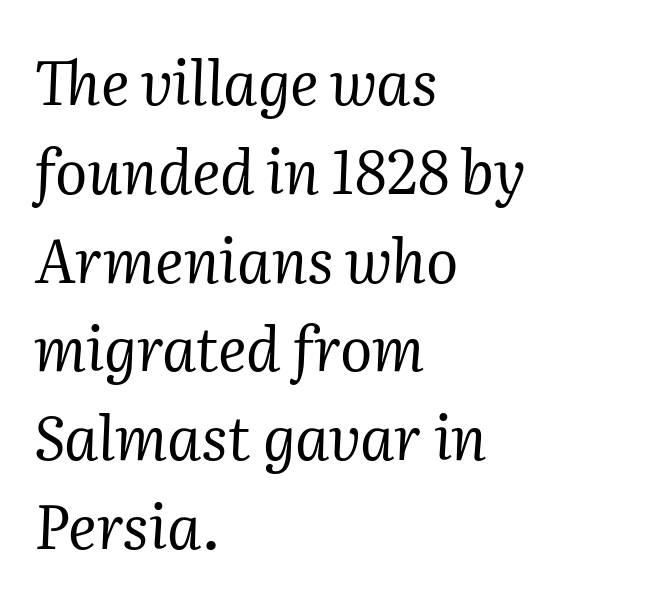
The image shows 60 px regular-weight serif type, italic (leaning right); set left-aligned, normal line spacing (1.48x), normal letter spacing, not underlined; medium stroke contrast and a medium x-height.
